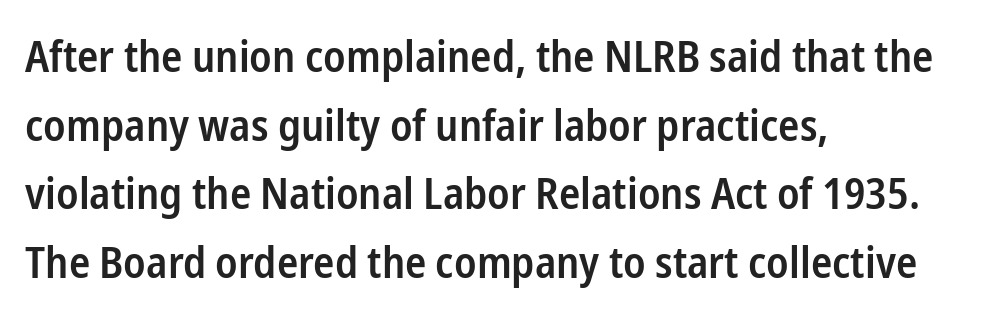
Q: Is the text bold? A: Semi-bold.
Q: Is the text italic (slanted)? A: No, it is upright.
Q: Is the typeface a serif or a sans-serif typeface? A: Sans-serif.
Q: Is the text underlined? A: No.
Q: How is the paragraph aligned? A: Left-aligned.
Q: Is the spacing between letters normal or unusually wide? A: Normal.
Q: Is the spacing between lines tight, normal or loose? A: Normal.
Q: Width (condensed, normal, or wide)? A: Condensed.
Q: Stroke contrast? A: Low.
Q: x-height? A: Medium.
Q: Monospaced? A: No.
